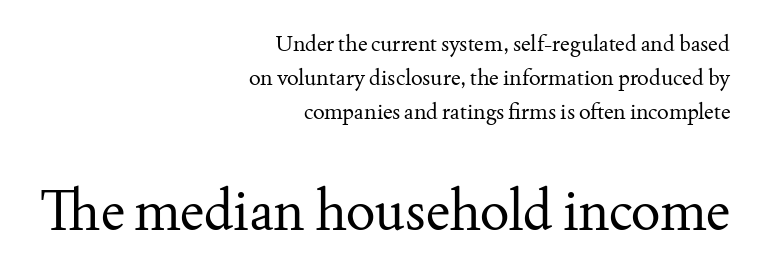
{"serif": "yes", "italic": "no", "bold": "no", "weight": "regular", "width": "normal", "stroke_contrast": "medium", "x_height": "small", "monospaced": "no", "underline": "no", "align": "right", "line_spacing": "normal", "line_spacing_ratio": 1.54, "letter_spacing": "normal", "letter_spacing_em": 0.0, "larger_block": "second", "size_ratio": 2.5, "glyph_px": 55}
